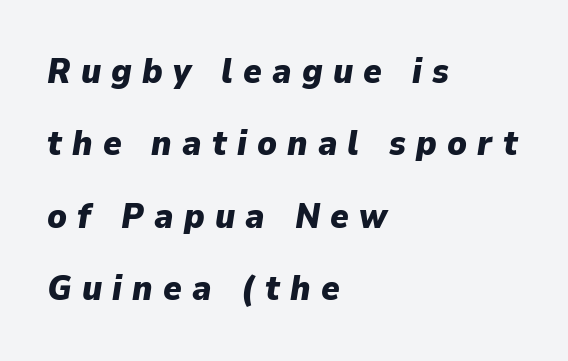
The image shows 35 px heavy type, italic (leaning right); set left-aligned, loose line spacing (2.07x), unusually wide letter spacing (+0.29 em), not underlined; low stroke contrast and a medium x-height.
